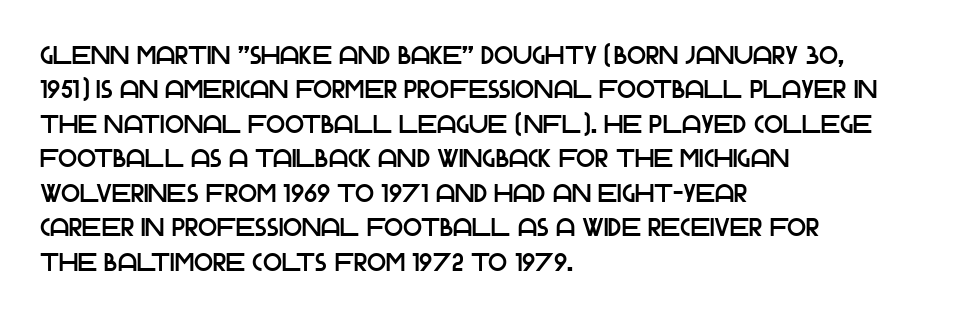
Style check: upright. All the whitespace from short lines collects on the right. Rule under the text: the space is simply empty. Leading matches the norm, producing a regular column.
